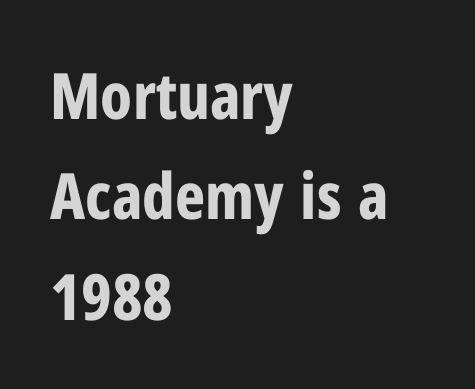
Q: Is the text bold? A: Yes.
Q: Is the text italic (slanted)? A: No, it is upright.
Q: Is the typeface a serif or a sans-serif typeface? A: Sans-serif.
Q: Is the text underlined? A: No.
Q: How is the paragraph aligned? A: Left-aligned.
Q: Is the spacing between letters normal or unusually wide? A: Normal.
Q: Is the spacing between lines tight, normal or loose? A: Normal.
Q: Width (condensed, normal, or wide)? A: Condensed.
Q: Stroke contrast? A: Low.
Q: x-height? A: Medium.
Q: Monospaced? A: No.
